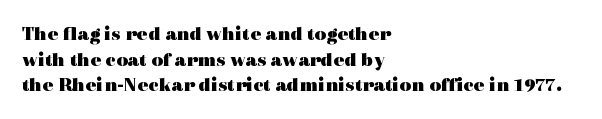
{"italic": "no", "bold": "yes", "underline": "no", "align": "left", "line_spacing": "normal", "line_spacing_ratio": 1.28, "letter_spacing": "normal", "letter_spacing_em": 0.0, "glyph_px": 20}
